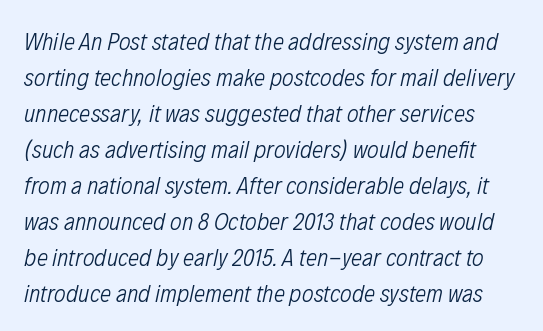
Q: Is the text bold? A: No.
Q: Is the text italic (slanted)? A: Yes, it leans right by about 12 degrees.
Q: Is the text underlined? A: No.
Q: Is the spacing between letters normal or unusually wide? A: Normal.
Q: Is the spacing between lines tight, normal or loose? A: Normal.
